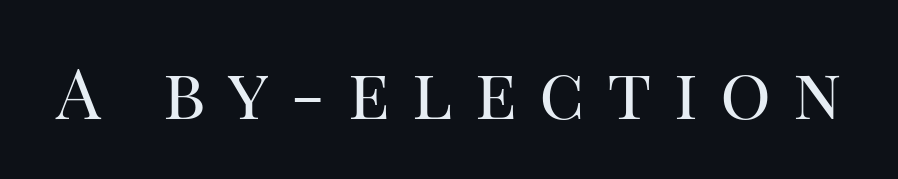
Q: Is the text bold? A: No.
Q: Is the text italic (slanted)? A: No, it is upright.
Q: Is the typeface a serif or a sans-serif typeface? A: Serif.
Q: Is the text underlined? A: No.
Q: Is the spacing between letters normal or unusually wide? A: Unusually wide.
Q: Width (condensed, normal, or wide)? A: Normal.
Q: Stroke contrast? A: High.
Q: x-height? A: Large.
Q: Monospaced? A: No.
